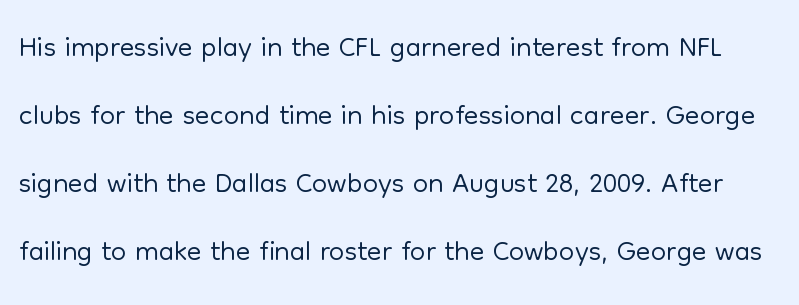
{"serif": "no", "italic": "no", "bold": "no", "weight": "light", "width": "normal", "stroke_contrast": "low", "x_height": "medium", "monospaced": "no", "underline": "no", "line_spacing": "normal", "line_spacing_ratio": 1.58, "letter_spacing": "normal", "letter_spacing_em": 0.0, "glyph_px": 43}
